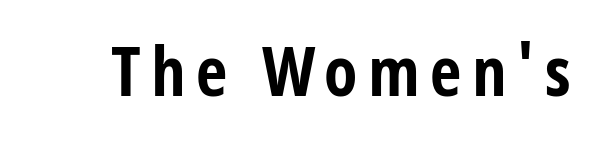
{"serif": "no", "italic": "no", "bold": "yes", "weight": "bold", "width": "condensed", "stroke_contrast": "low", "x_height": "medium", "monospaced": "no", "underline": "no", "glyph_px": 69}
